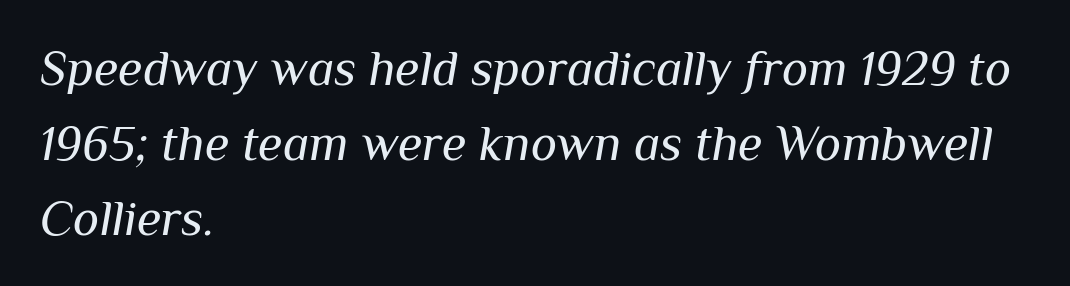
Q: Is the text bold? A: No.
Q: Is the text italic (slanted)? A: Yes, it leans right by about 10 degrees.
Q: Is the text underlined? A: No.
Q: How is the paragraph aligned? A: Left-aligned.
Q: Is the spacing between letters normal or unusually wide? A: Normal.
Q: Is the spacing between lines tight, normal or loose? A: Normal.
Q: Width (condensed, normal, or wide)? A: Normal.
Q: Stroke contrast? A: Medium.
Q: x-height? A: Medium.
Q: Monospaced? A: No.
